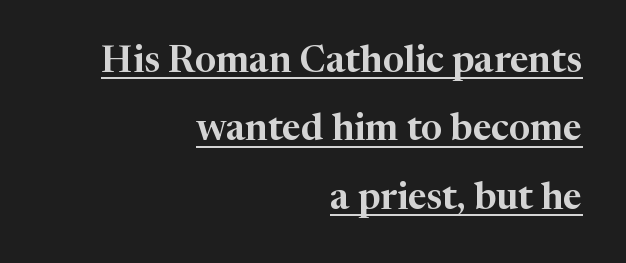
This rendering leaves character spacing at its baseline value. Descenders here cross a horizontal rule under the line. The lettering holds an erect, upright posture throughout. Line ends are locked; line starts wander. Do the characters align in a grid? No, the font is proportional. Are there feet on the stems? There are — it's a serif.
